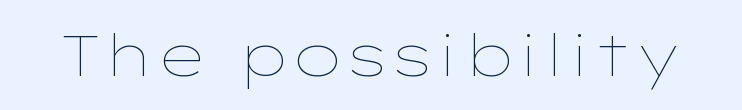
Think of a printed novel: that variable character pitch is what you see here. Just letters on the line, the space beneath them empty. Bold? No — there's no thickening of the strokes. This is roman type, the default non-slanted kind. Inter-character spacing is left at the font's built-in metrics.
